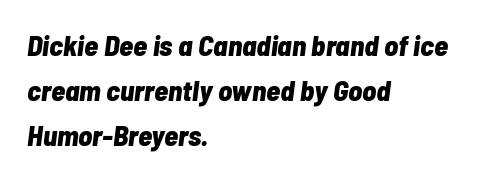
{"italic": "yes", "lean": "right", "slant_degrees": 7, "bold": "yes", "weight": "bold", "width": "condensed", "stroke_contrast": "low", "x_height": "medium", "monospaced": "no", "underline": "no", "align": "left", "line_spacing": "normal", "line_spacing_ratio": 1.56, "letter_spacing": "normal", "letter_spacing_em": 0.0, "glyph_px": 29}
